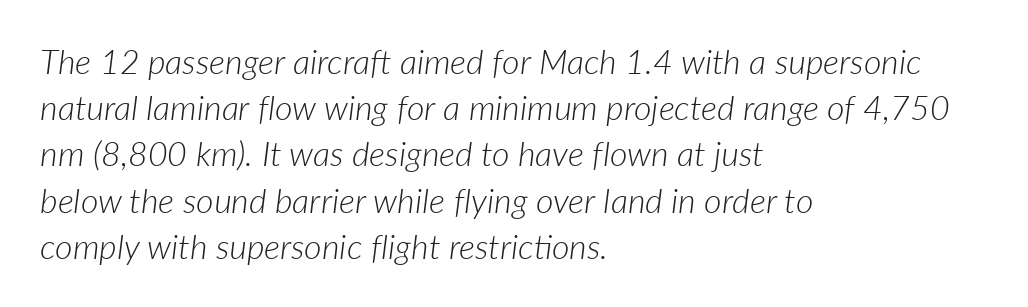
Q: Is the text bold? A: No.
Q: Is the text italic (slanted)? A: Yes, it leans right by about 7 degrees.
Q: Is the text underlined? A: No.
Q: How is the paragraph aligned? A: Left-aligned.
Q: Is the spacing between letters normal or unusually wide? A: Normal.
Q: Is the spacing between lines tight, normal or loose? A: Normal.
Q: Width (condensed, normal, or wide)? A: Normal.
Q: Stroke contrast? A: Low.
Q: x-height? A: Medium.
Q: Monospaced? A: No.
